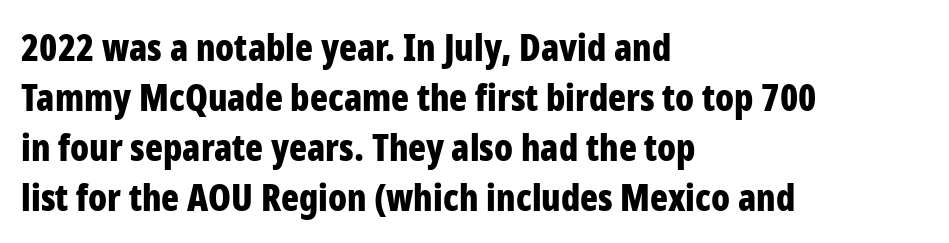
The image shows 37 px bold, condensed sans-serif type, upright; set left-aligned, normal line spacing (1.35x), normal letter spacing, not underlined; low stroke contrast and a medium x-height.
